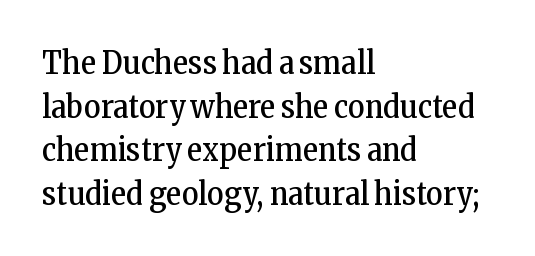
Caption: multi-line text, flush left, ragged right. A typesetter would call this zero additional tracking. The letters advance in unequal steps, a hallmark of proportional type. This is not heavy type; no bold has been used.
